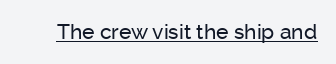
Students, note that the glyphs here touch the page at normal intervals. Does a line run under the words? Yes, clearly. Designer's note — italics off, roman on.
